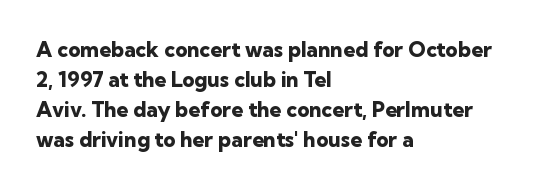
The image shows 21 px bold type, upright; set left-aligned, normal line spacing (1.43x), normal letter spacing, not underlined.
